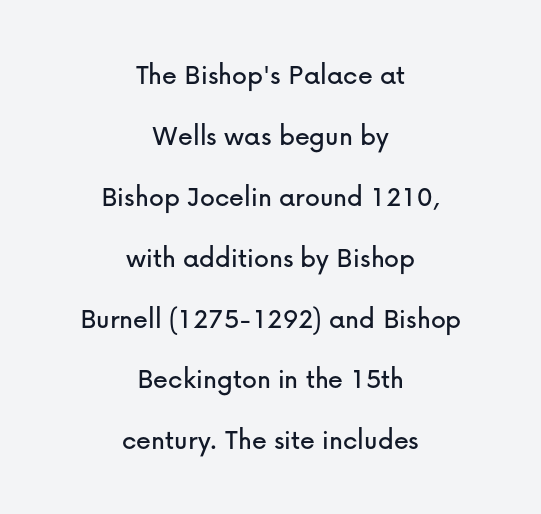
{"serif": "no", "italic": "no", "width": "normal", "stroke_contrast": "low", "x_height": "medium", "monospaced": "no", "underline": "no", "align": "center", "line_spacing": "loose", "line_spacing_ratio": 2.03, "letter_spacing": "normal", "letter_spacing_em": 0.0, "glyph_px": 30}
